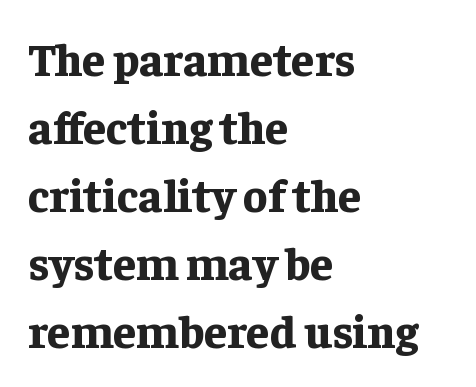
The image shows 46 px bold serif type, upright; set left-aligned, normal line spacing (1.48x), normal letter spacing, not underlined; low stroke contrast and a medium x-height.
